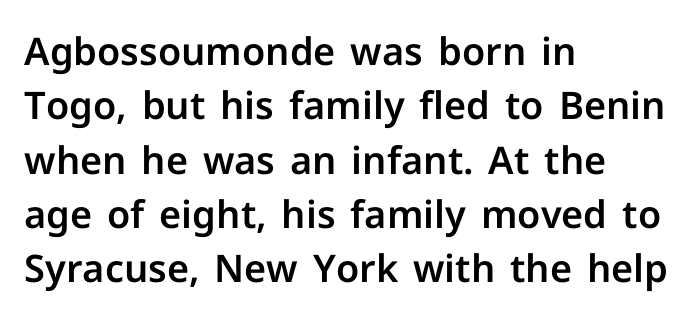
The image shows 38 px sans-serif type, upright; set left-aligned, normal line spacing (1.43x), normal letter spacing, not underlined; low stroke contrast and a medium x-height.
